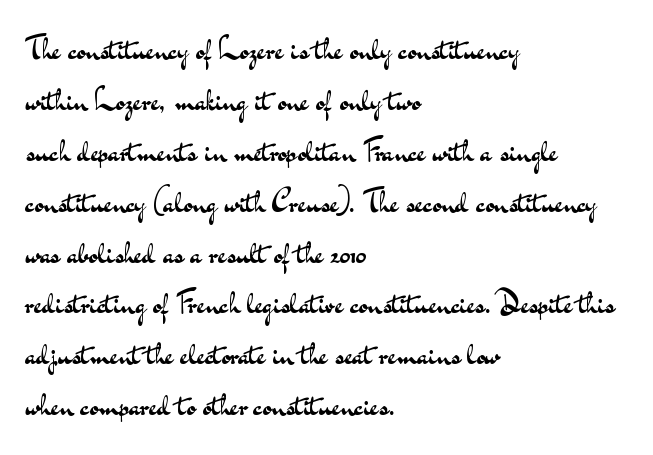
Q: Is the text bold? A: No.
Q: Is the text italic (slanted)? A: Yes.
Q: Is the typeface a serif or a sans-serif typeface? A: Sans-serif.
Q: Is the text underlined? A: No.
Q: How is the paragraph aligned? A: Left-aligned.
Q: Is the spacing between letters normal or unusually wide? A: Normal.
Q: Is the spacing between lines tight, normal or loose? A: Normal.
Q: Width (condensed, normal, or wide)? A: Wide.
Q: Stroke contrast? A: Medium.
Q: x-height? A: Small.
Q: Monospaced? A: No.
